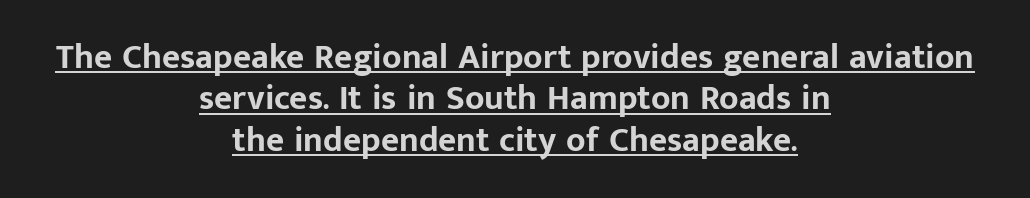
{"serif": "no", "italic": "no", "bold": "yes", "weight": "bold", "width": "normal", "stroke_contrast": "low", "x_height": "medium", "monospaced": "no", "underline": "yes", "align": "center", "line_spacing_ratio": 1.18, "letter_spacing": "normal", "letter_spacing_em": 0.0, "glyph_px": 35}
